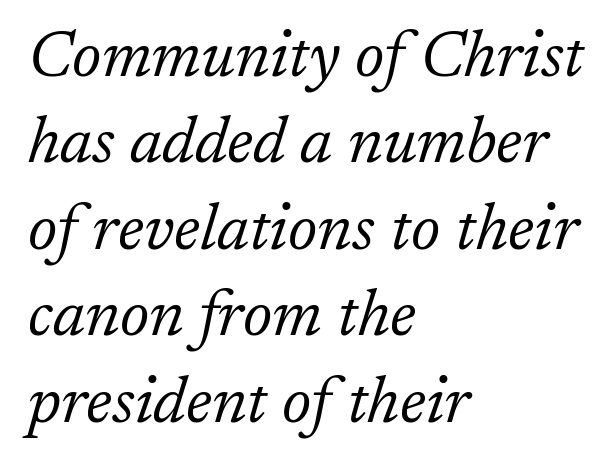
Q: Is the text bold? A: No.
Q: Is the text italic (slanted)? A: Yes, it leans right by about 17 degrees.
Q: Is the typeface a serif or a sans-serif typeface? A: Serif.
Q: Is the text underlined? A: No.
Q: How is the paragraph aligned? A: Left-aligned.
Q: Is the spacing between letters normal or unusually wide? A: Normal.
Q: Is the spacing between lines tight, normal or loose? A: Normal.
Q: Width (condensed, normal, or wide)? A: Normal.
Q: Stroke contrast? A: Low.
Q: x-height? A: Medium.
Q: Monospaced? A: No.
